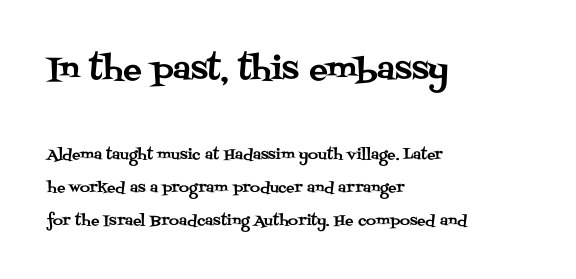
Q: Is the text italic (slanted)? A: No, it is upright.
Q: Is the typeface a serif or a sans-serif typeface? A: Serif.
Q: Is the text underlined? A: No.
Q: How is the paragraph aligned? A: Left-aligned.
Q: Is the spacing between letters normal or unusually wide? A: Normal.
Q: Is the spacing between lines tight, normal or loose? A: Loose.
Q: Which block of text is set in a larger size, the first (top) or the second (bottom)? A: The first (top) one.
Q: Width (condensed, normal, or wide)? A: Normal.
Q: Stroke contrast? A: Medium.
Q: x-height? A: Large.
Q: Monospaced? A: No.
